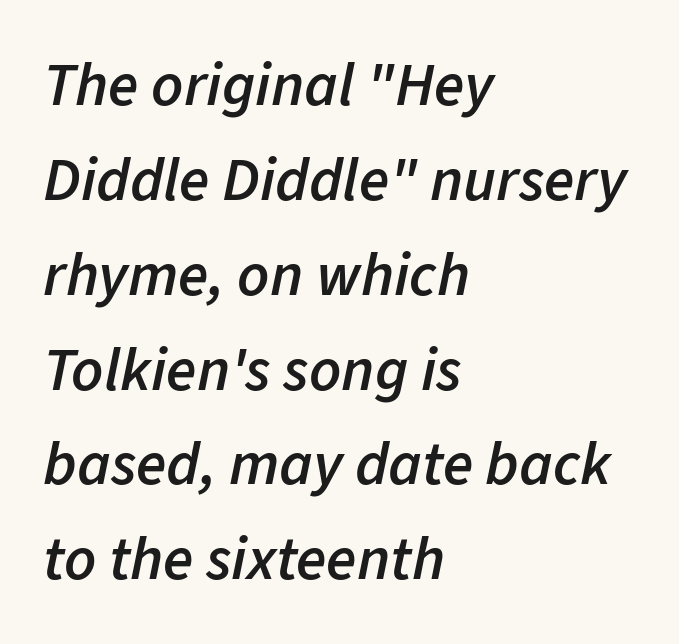
{"italic": "yes", "lean": "right", "slant_degrees": 11, "bold": "semi", "weight": "semibold", "width": "normal", "stroke_contrast": "low", "x_height": "medium", "monospaced": "no", "underline": "no", "align": "left", "line_spacing": "normal", "line_spacing_ratio": 1.53, "letter_spacing": "normal", "letter_spacing_em": 0.0, "glyph_px": 62}
